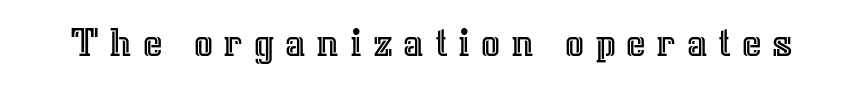
{"italic": "no", "width": "normal", "x_height": "medium", "monospaced": "no", "underline": "no", "letter_spacing": "wide", "letter_spacing_em": 0.25, "glyph_px": 42}
